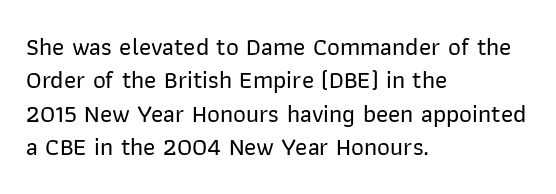
{"italic": "no", "underline": "no", "align": "left", "line_spacing": "normal", "line_spacing_ratio": 1.34, "letter_spacing": "normal", "letter_spacing_em": 0.0, "glyph_px": 25}
